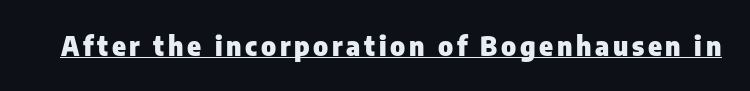
Q: Is the text bold? A: Yes.
Q: Is the text italic (slanted)? A: No, it is upright.
Q: Is the text underlined? A: Yes.
